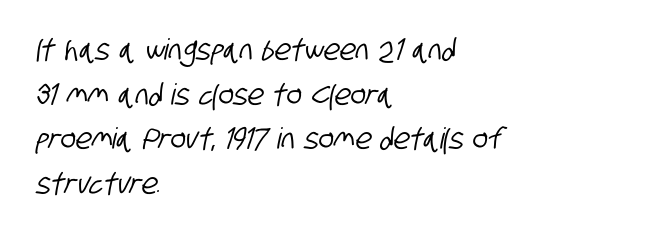
{"serif": "no", "width": "condensed", "stroke_contrast": "low", "x_height": "large", "monospaced": "no", "underline": "no", "align": "left", "line_spacing": "normal", "line_spacing_ratio": 1.54, "letter_spacing": "normal", "letter_spacing_em": 0.0, "glyph_px": 29}
